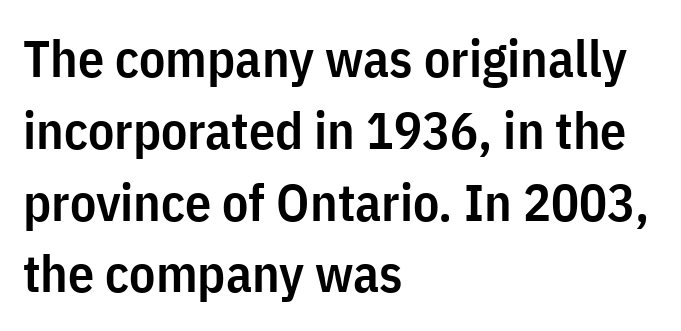
{"serif": "no", "italic": "no", "bold": "semi", "weight": "semibold", "width": "condensed", "stroke_contrast": "low", "x_height": "medium", "monospaced": "no", "underline": "no", "align": "left", "line_spacing": "normal", "line_spacing_ratio": 1.38, "letter_spacing": "normal", "letter_spacing_em": 0.0, "glyph_px": 52}
